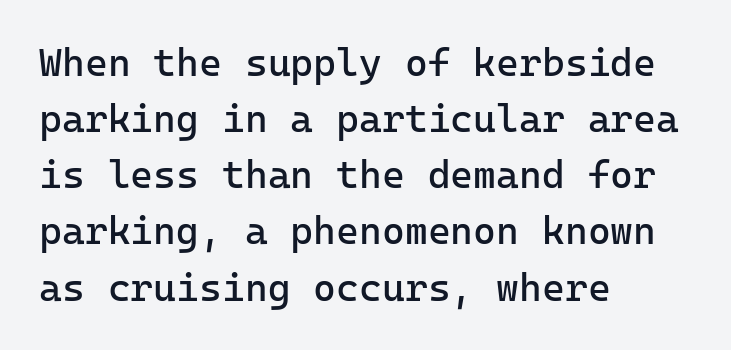
Q: Is the text bold? A: No.
Q: Is the text italic (slanted)? A: No, it is upright.
Q: Is the typeface a serif or a sans-serif typeface? A: Sans-serif.
Q: Is the text underlined? A: No.
Q: How is the paragraph aligned? A: Left-aligned.
Q: Is the spacing between letters normal or unusually wide? A: Normal.
Q: Is the spacing between lines tight, normal or loose? A: Normal.
Q: Width (condensed, normal, or wide)? A: Normal.
Q: Stroke contrast? A: Low.
Q: x-height? A: Medium.
Q: Monospaced? A: Yes.
